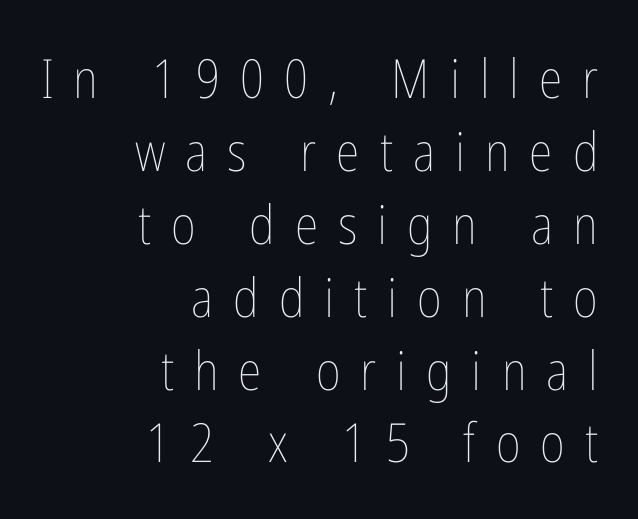
Q: Is the text bold? A: No.
Q: Is the text italic (slanted)? A: No, it is upright.
Q: Is the text underlined? A: No.
Q: How is the paragraph aligned? A: Right-aligned.
Q: Is the spacing between letters normal or unusually wide? A: Unusually wide.
Q: Is the spacing between lines tight, normal or loose? A: Normal.
Q: Width (condensed, normal, or wide)? A: Condensed.
Q: Stroke contrast? A: Low.
Q: x-height? A: Medium.
Q: Monospaced? A: No.
